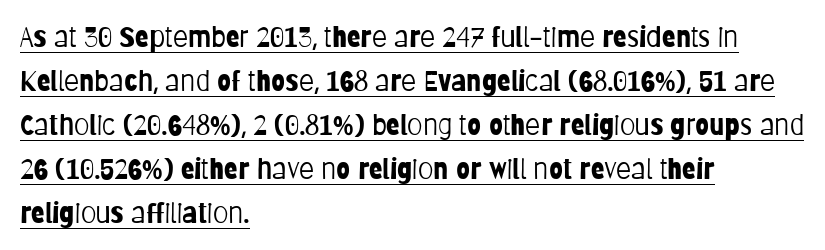
Caption: face not bold, strokes unweighted. Whoever set this chose a conventional vertical rhythm. Note the varied advance widths — an 'i' is clearly narrower than an 'm'. Serifs: no, the terminals of the letterforms are clean. The setting favours the left margin, as ordinary paragraphs usually do.
